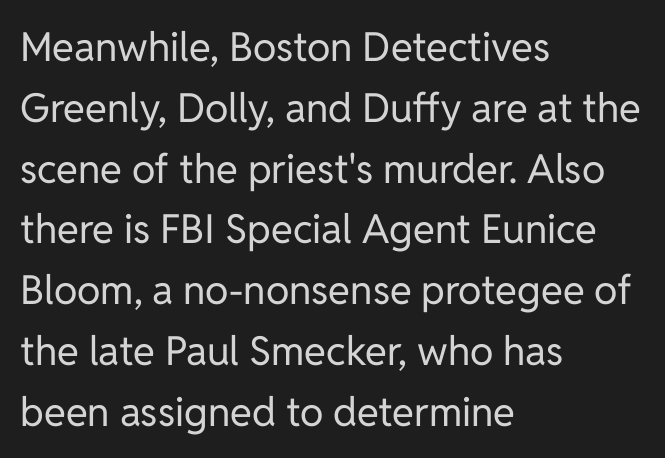
The image shows 40 px regular-weight sans-serif type, upright; set left-aligned, normal line spacing (1.52x), normal letter spacing, not underlined; low stroke contrast and a medium x-height.
